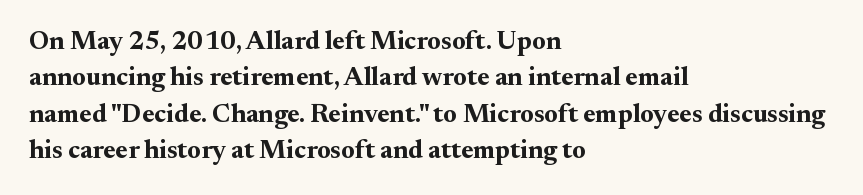
Characters remain perfectly vertical along every line. The passage is arranged the way most books set body copy — flush left. These lines sit exactly where default settings would place them. Nobody touched the tracking dial on this one. Descender tails drop into unmarked territory. Is the type bold? Yes — the strokes are clearly thick and heavy.
